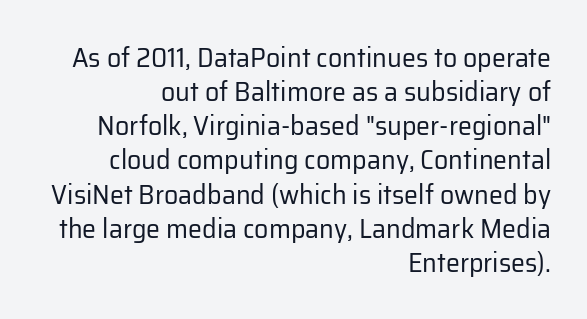
Q: Is the text bold? A: No.
Q: Is the text italic (slanted)? A: No, it is upright.
Q: Is the typeface a serif or a sans-serif typeface? A: Sans-serif.
Q: Is the text underlined? A: No.
Q: How is the paragraph aligned? A: Right-aligned.
Q: Is the spacing between letters normal or unusually wide? A: Normal.
Q: Width (condensed, normal, or wide)? A: Normal.
Q: Stroke contrast? A: Low.
Q: x-height? A: Medium.
Q: Monospaced? A: No.
